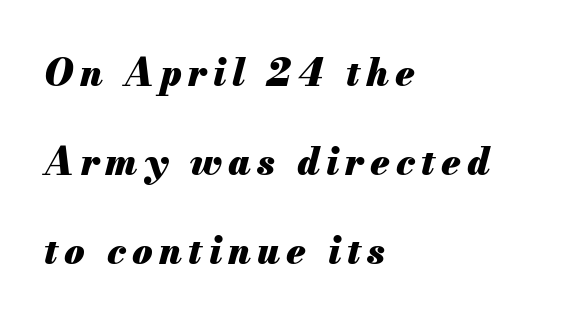
The rendering anchors every line to the left-hand side. You'd pick this weight for a headline — it's a proper bold. Is this a fixed-width face? No — the glyphs have proportional, varying widths. No word sits above an underline. This is oblique type, the kind used for emphasis or titles.
